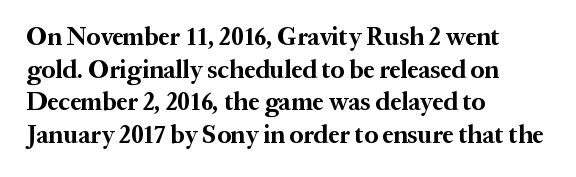
The image shows 25 px bold type, upright; set left-aligned, normal line spacing (1.31x), normal letter spacing, not underlined.
